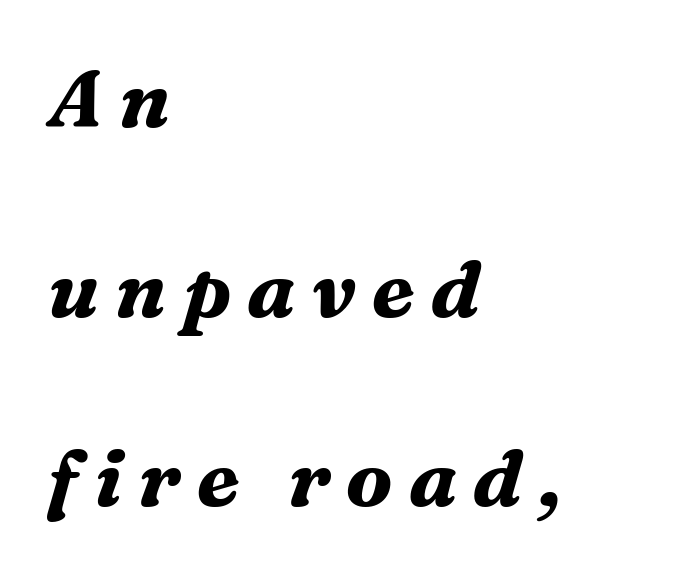
{"serif": "yes", "italic": "yes", "lean": "right", "slant_degrees": 16, "bold": "yes", "weight": "bold", "width": "normal", "stroke_contrast": "medium", "x_height": "medium", "monospaced": "no", "underline": "no", "align": "left", "line_spacing": "loose", "line_spacing_ratio": 2.37, "letter_spacing": "wide", "letter_spacing_em": 0.2, "glyph_px": 80}
